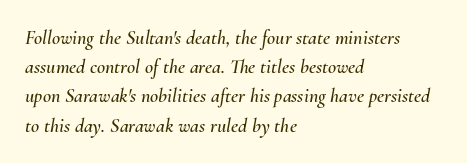
Is the block centered? No — it sits flush against the left margin. The leading is moderate, giving the passage an even texture. Honestly, the letter spacing is just normal — you wouldn't notice it. Glance below the letters and you will spot only blank space.
